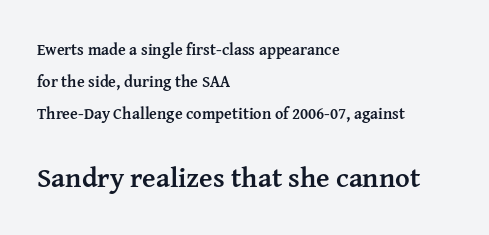
Q: Is the text bold? A: Yes.
Q: Is the text italic (slanted)? A: No, it is upright.
Q: Is the typeface a serif or a sans-serif typeface? A: Serif.
Q: Is the text underlined? A: No.
Q: How is the paragraph aligned? A: Left-aligned.
Q: Is the spacing between letters normal or unusually wide? A: Normal.
Q: Is the spacing between lines tight, normal or loose? A: Loose.
Q: Which block of text is set in a larger size, the first (top) or the second (bottom)? A: The second (bottom) one.
Q: Width (condensed, normal, or wide)? A: Normal.
Q: Stroke contrast? A: Medium.
Q: x-height? A: Medium.
Q: Monospaced? A: No.
